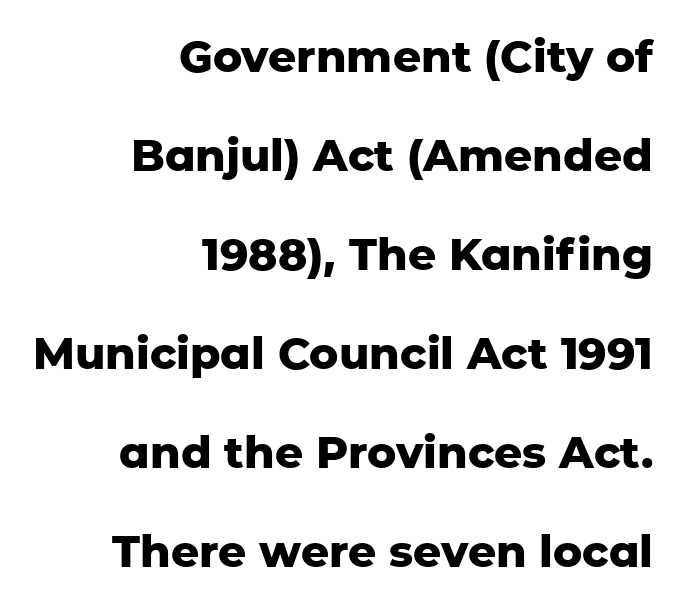
Q: Is the text bold? A: Yes.
Q: Is the text italic (slanted)? A: No, it is upright.
Q: Is the typeface a serif or a sans-serif typeface? A: Sans-serif.
Q: Is the text underlined? A: No.
Q: How is the paragraph aligned? A: Right-aligned.
Q: Is the spacing between letters normal or unusually wide? A: Normal.
Q: Is the spacing between lines tight, normal or loose? A: Loose.
Q: Width (condensed, normal, or wide)? A: Normal.
Q: Stroke contrast? A: Low.
Q: x-height? A: Medium.
Q: Monospaced? A: No.
